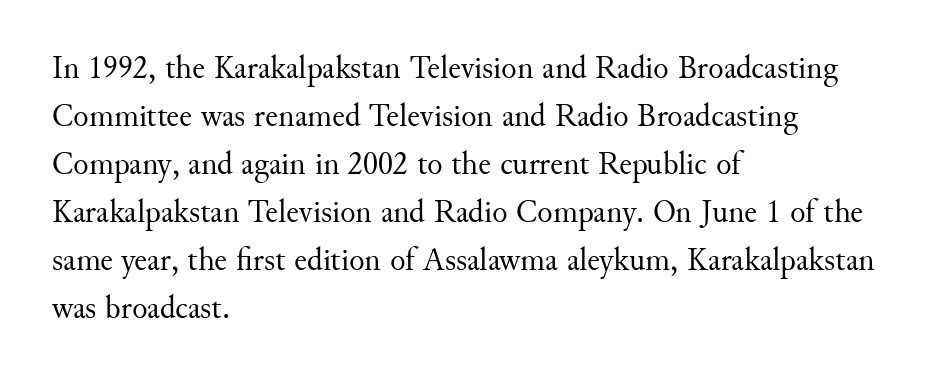
Short and long lines alike share a common starting point at left. The cut favours lightness, reaching ordinary text weight at its darkest. How would I describe the line gaps? Plain and ordinary. Do the letters lean? They stand straight. Spacing verdict: proportional, widths tailored to each character. The line texture is even and compact thanks to regular tracking.
